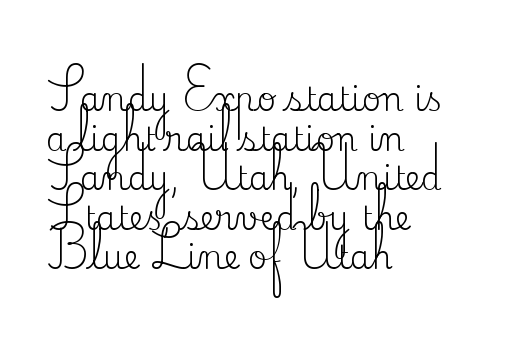
Nothing heavy about these letters — not bold at all. You could not count columns in this text — the font is proportionally spaced. Every stem runs plumb, perpendicular to the baseline. The glyphs in this specimen are seriffed. The glyphs are unaccompanied by any horizontal stroke below them.
